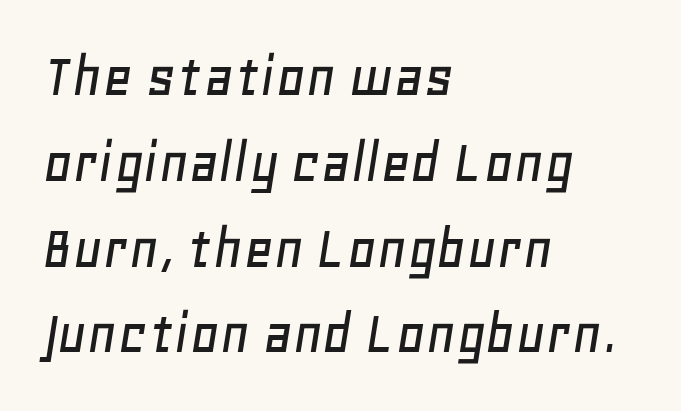
A student would call this left alignment; a typographer would say flush left, rag right. The face used here has a pronounced slope to its letters. Notice how descenders clear the ascenders below comfortably — that's standard leading. This rendering features lettering with no underline. Do the characters align in a grid? No, the font is proportional.
